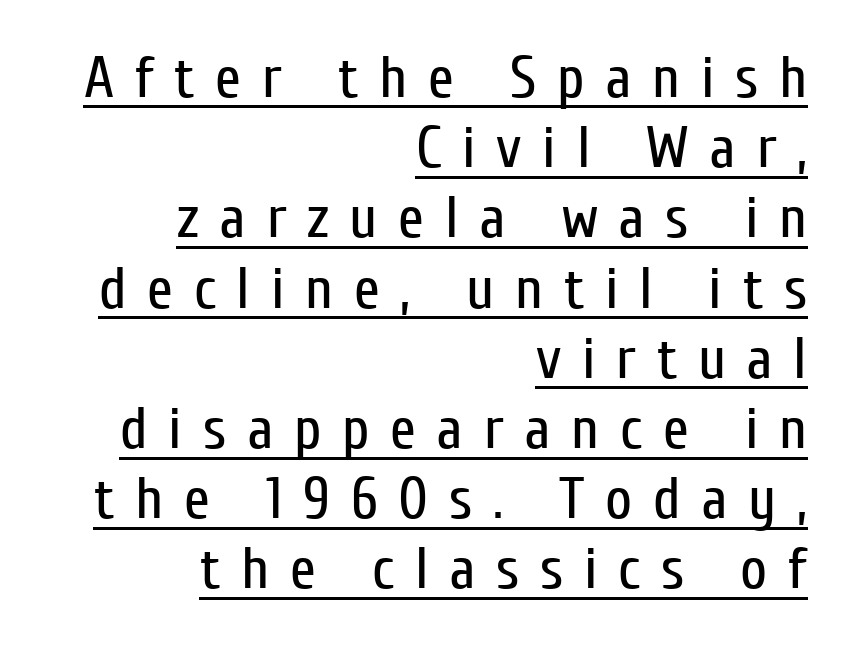
The face used here is rendered with a markedly widened letterfit. Italic: no, the glyphs are upright roman. Grotesque or geometric, the face here clearly has no serifs. Proportional: the letters do not fall into vertical columns. Weight: not bold — regular or lighter.
